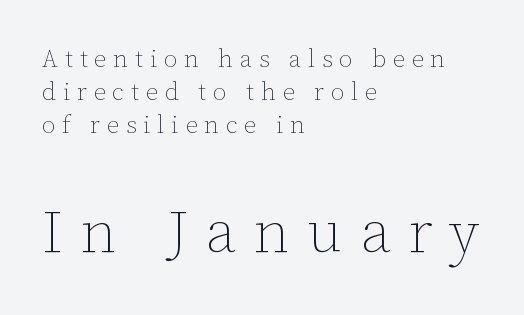
The image shows 60 px thin type, upright; set left-aligned, normal line spacing (1.37x), unusually wide letter spacing (+0.29 em), not underlined; the second (bottom) block is 2.5x larger; low stroke contrast and a medium x-height.
